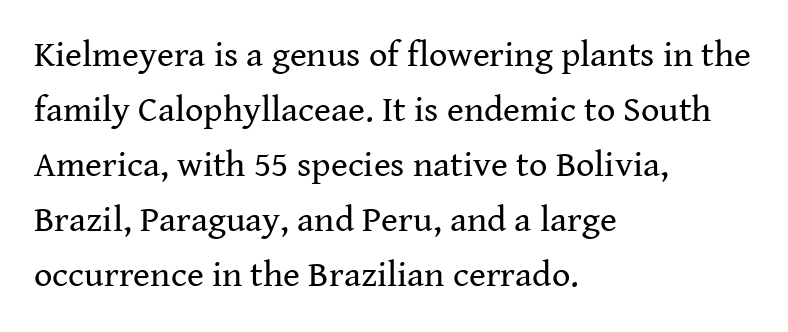
Compared with typical paragraphs, the rows here are spaced about the same. These lines are rendered in a variable-pitch font. Layout note: lines flush left. Unlike italic type, these characters show no tilt at all.
